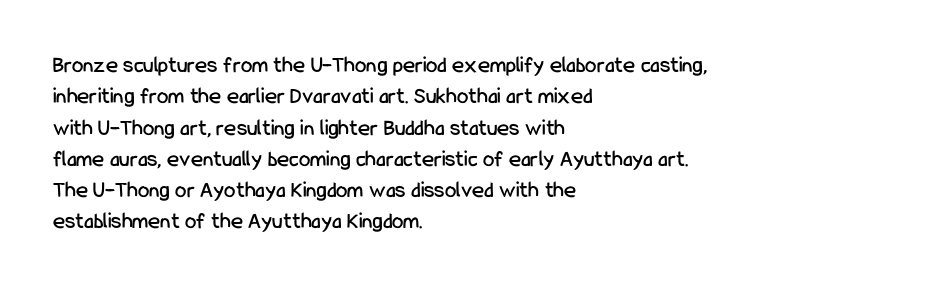
{"italic": "no", "underline": "no", "align": "left", "line_spacing": "normal", "line_spacing_ratio": 1.36, "letter_spacing": "normal", "letter_spacing_em": 0.0, "glyph_px": 23}
